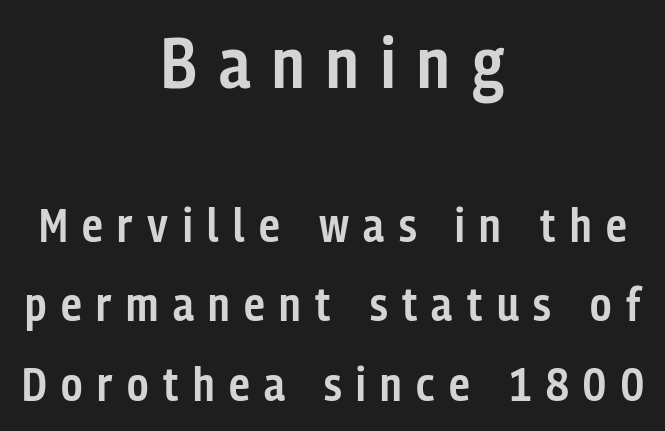
Q: Is the text bold? A: Semi-bold.
Q: Is the text italic (slanted)? A: No, it is upright.
Q: Is the typeface a serif or a sans-serif typeface? A: Sans-serif.
Q: Is the text underlined? A: No.
Q: How is the paragraph aligned? A: Centered.
Q: Is the spacing between letters normal or unusually wide? A: Unusually wide.
Q: Is the spacing between lines tight, normal or loose? A: Normal.
Q: Which block of text is set in a larger size, the first (top) or the second (bottom)? A: The first (top) one.
Q: Width (condensed, normal, or wide)? A: Condensed.
Q: Stroke contrast? A: Low.
Q: x-height? A: Medium.
Q: Monospaced? A: No.
